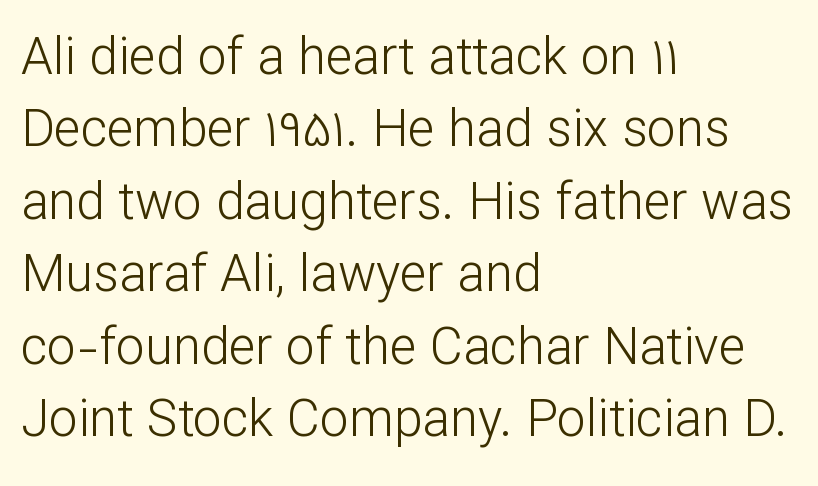
The image shows 51 px light sans-serif type, upright; set left-aligned, normal line spacing (1.42x), normal letter spacing, not underlined; low stroke contrast and a medium x-height.
